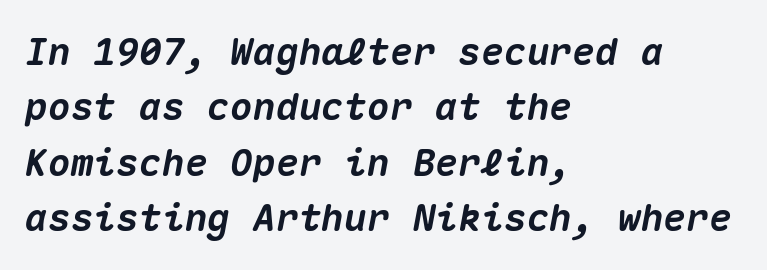
Q: Is the text bold? A: Yes.
Q: Is the text italic (slanted)? A: Yes, it leans right by about 10 degrees.
Q: Is the text underlined? A: No.
Q: How is the paragraph aligned? A: Left-aligned.
Q: Is the spacing between letters normal or unusually wide? A: Normal.
Q: Is the spacing between lines tight, normal or loose? A: Normal.
Q: Width (condensed, normal, or wide)? A: Normal.
Q: Stroke contrast? A: Medium.
Q: x-height? A: Medium.
Q: Monospaced? A: Yes.
